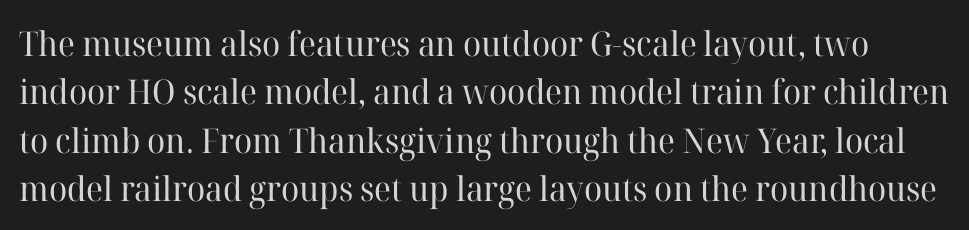
Q: Is the text bold? A: No.
Q: Is the text italic (slanted)? A: No, it is upright.
Q: Is the typeface a serif or a sans-serif typeface? A: Serif.
Q: Is the text underlined? A: No.
Q: Is the spacing between letters normal or unusually wide? A: Normal.
Q: Is the spacing between lines tight, normal or loose? A: Normal.
Q: Width (condensed, normal, or wide)? A: Normal.
Q: Stroke contrast? A: High.
Q: x-height? A: Medium.
Q: Monospaced? A: No.
